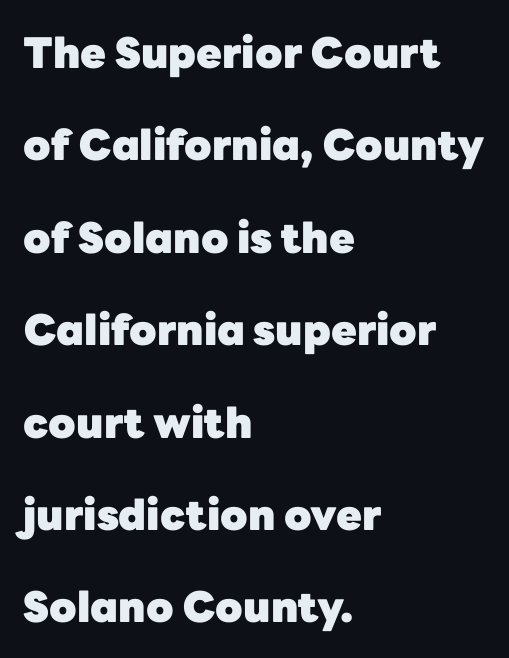
{"serif": "no", "italic": "no", "bold": "yes", "weight": "heavy", "width": "normal", "stroke_contrast": "low", "x_height": "medium", "monospaced": "no", "underline": "no", "align": "left", "line_spacing": "loose", "line_spacing_ratio": 2.2, "letter_spacing": "normal", "letter_spacing_em": 0.0, "glyph_px": 42}
